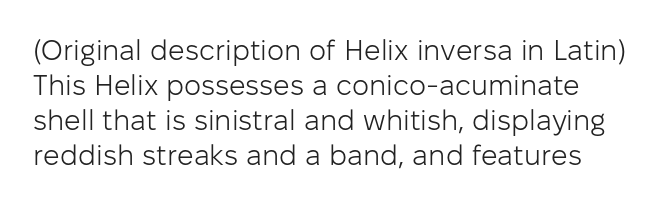
Ink coverage per letter is moderate at most. Beneath every word, the page is bare. The passage shown is typed in a proportional face where columns would drift. The glyphs in this specimen are sans serif. The font's upright variant was chosen for this text. Look at the tracking — it's just the regular setting, nothing added.
